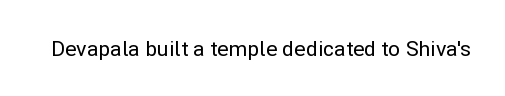
Q: Is the text italic (slanted)? A: No, it is upright.
Q: Is the text underlined? A: No.
Q: Is the spacing between letters normal or unusually wide? A: Normal.
